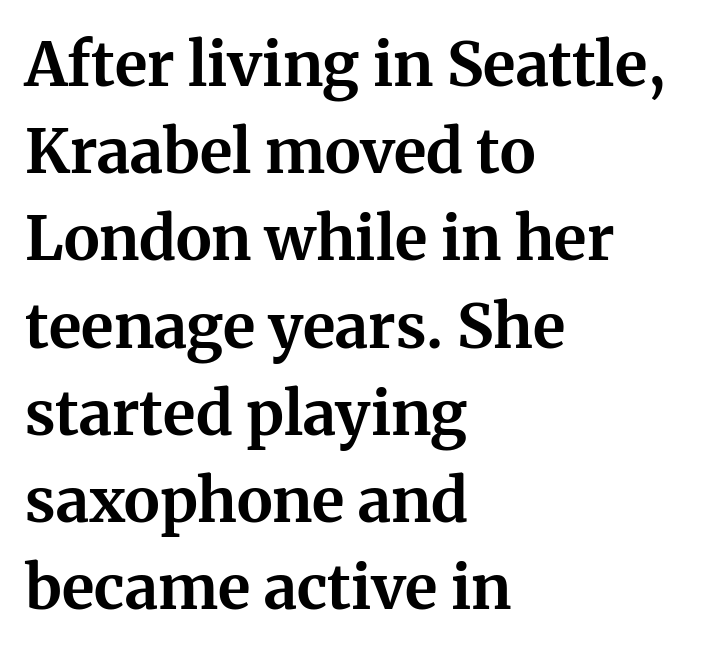
The face used here has the dense, thick strokes of a bold. Each row of text sits above clean, open space. Left-aligned paragraph, ragged on the right. Reading down the column, the eye jumps a familiar distance to each next line. Character widths vary here, with narrow letters taking less room than wide ones. The passage shown has conventional tracking throughout.
